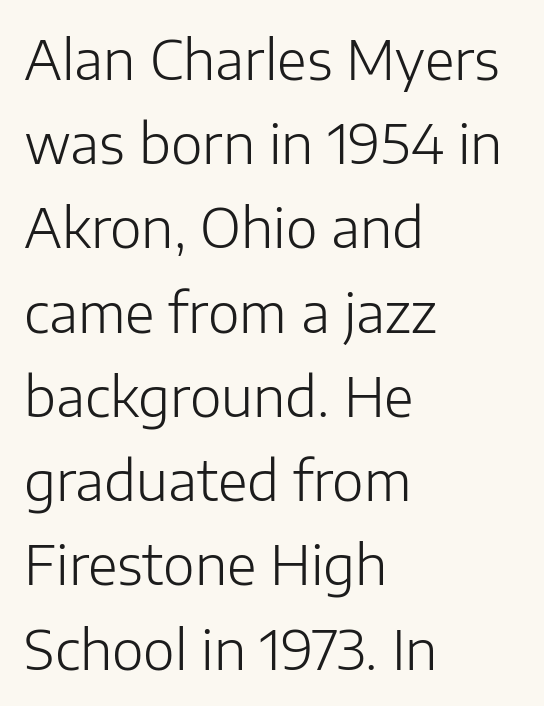
The image shows 54 px light sans-serif type, upright; set left-aligned, normal line spacing (1.56x), normal letter spacing, not underlined; low stroke contrast and a medium x-height.
